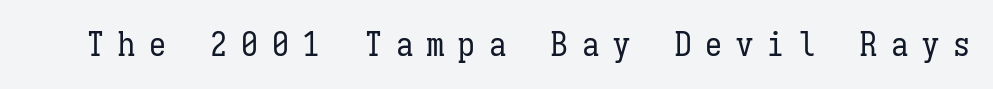
The image shows 34 px regular-weight, condensed type, upright, monospaced; set unusually wide letter spacing (+0.41 em), not underlined; low stroke contrast and a medium x-height.
